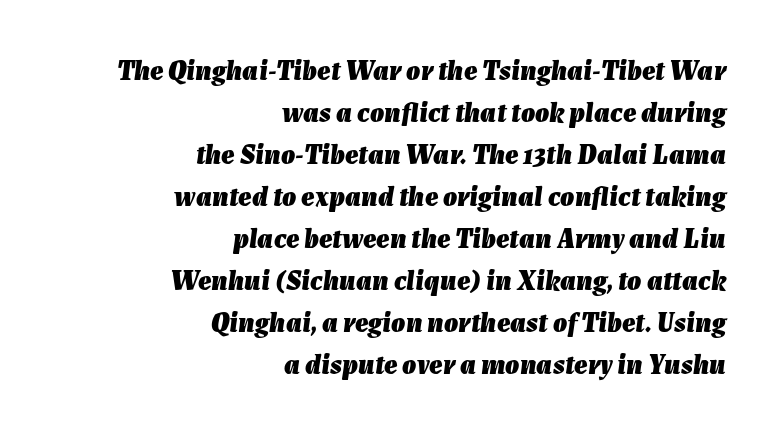
Q: Is the text bold? A: Yes.
Q: Is the text italic (slanted)? A: Yes, it leans right by about 7 degrees.
Q: Is the text underlined? A: No.
Q: How is the paragraph aligned? A: Right-aligned.
Q: Is the spacing between letters normal or unusually wide? A: Normal.
Q: Is the spacing between lines tight, normal or loose? A: Normal.
Q: Width (condensed, normal, or wide)? A: Normal.
Q: Stroke contrast? A: Low.
Q: x-height? A: Medium.
Q: Monospaced? A: No.
